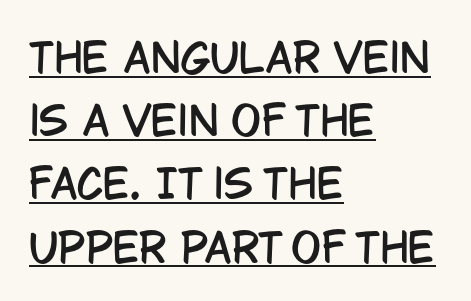
{"serif": "no", "italic": "no", "width": "condensed", "stroke_contrast": "low", "x_height": "large", "monospaced": "no", "underline": "yes", "align": "left", "line_spacing": "normal", "line_spacing_ratio": 1.58, "letter_spacing": "normal", "letter_spacing_em": 0.0, "glyph_px": 40}
